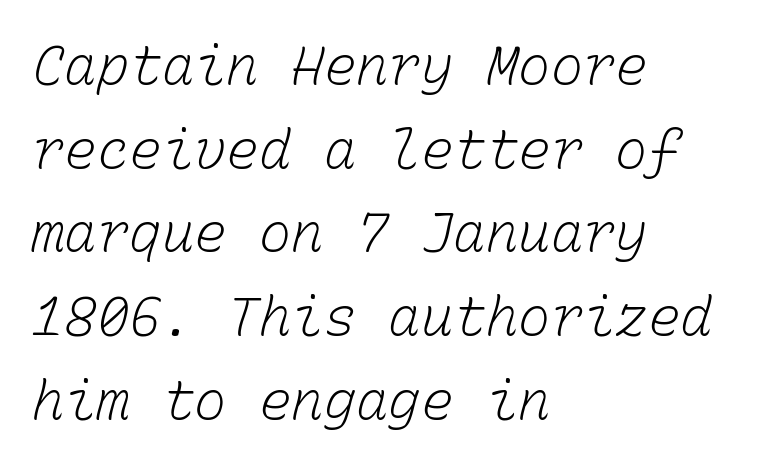
{"bold": "no", "weight": "light", "width": "normal", "stroke_contrast": "low", "x_height": "medium", "monospaced": "yes", "underline": "no", "align": "left", "line_spacing": "normal", "line_spacing_ratio": 1.55, "letter_spacing": "normal", "letter_spacing_em": 0.0, "glyph_px": 54}
